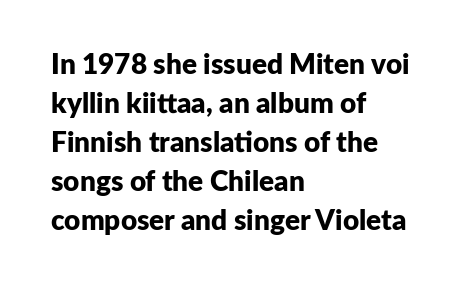
Q: Is the text bold? A: Yes.
Q: Is the text italic (slanted)? A: No, it is upright.
Q: Is the typeface a serif or a sans-serif typeface? A: Sans-serif.
Q: Is the text underlined? A: No.
Q: How is the paragraph aligned? A: Left-aligned.
Q: Is the spacing between letters normal or unusually wide? A: Normal.
Q: Is the spacing between lines tight, normal or loose? A: Normal.
Q: Width (condensed, normal, or wide)? A: Normal.
Q: Stroke contrast? A: Low.
Q: x-height? A: Medium.
Q: Monospaced? A: No.
